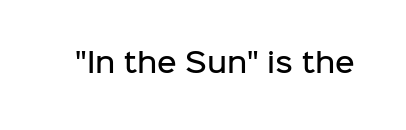
{"italic": "no", "bold": "semi", "underline": "no", "letter_spacing": "normal", "letter_spacing_em": 0.0, "glyph_px": 27}
